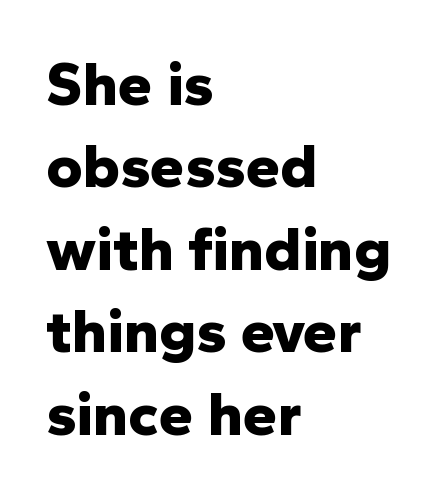
The typeface chosen for these lines omits serifs. The sample has been set heavy, in full bold. Spacing between characters is what you'd get straight out of the box. Upright lettering throughout. Descenders hang freely into open space.
